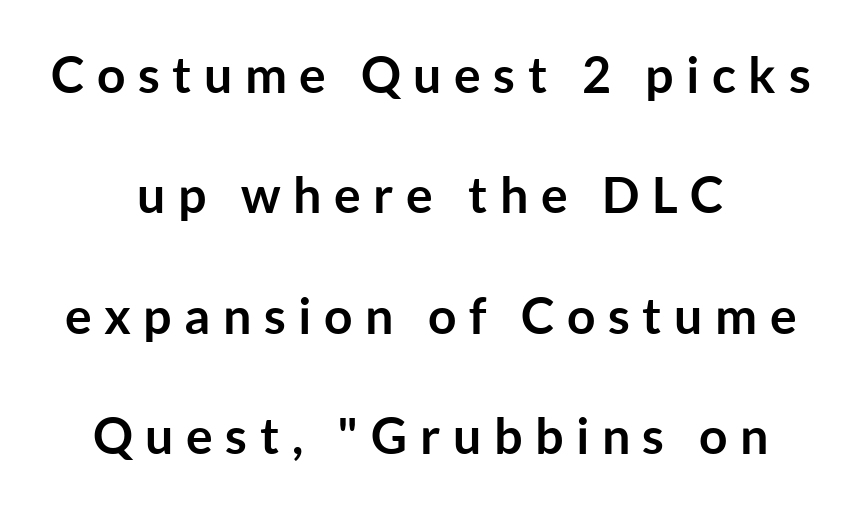
Thick stems and heavy bowls — unmistakably bold. The passage shown is not underscored anywhere. The passage shown is typed in a proportional face where columns would drift. Each new line begins a long way beneath the previous one. Quick note: not italic, upright.
